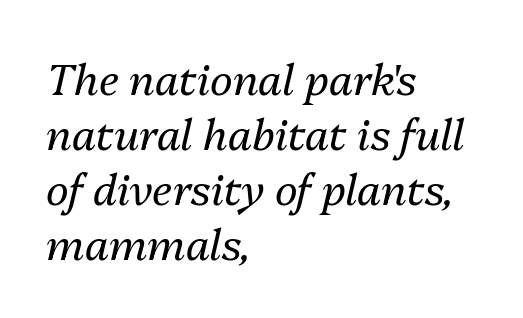
{"italic": "yes", "lean": "right", "slant_degrees": 13, "bold": "no", "weight": "regular", "width": "normal", "stroke_contrast": "medium", "x_height": "medium", "monospaced": "no", "underline": "no", "align": "left", "line_spacing": "normal", "line_spacing_ratio": 1.28, "letter_spacing": "normal", "letter_spacing_em": 0.0, "glyph_px": 43}
